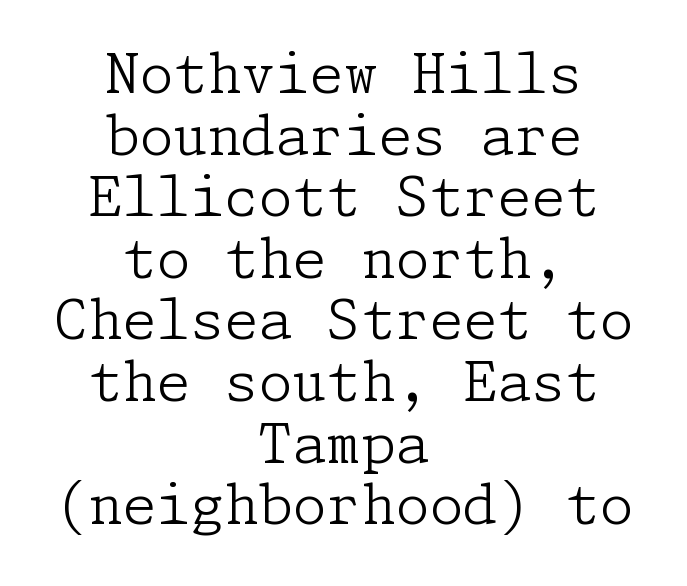
Q: Is the text bold? A: No.
Q: Is the text italic (slanted)? A: No, it is upright.
Q: Is the typeface a serif or a sans-serif typeface? A: Serif.
Q: Is the text underlined? A: No.
Q: How is the paragraph aligned? A: Centered.
Q: Is the spacing between letters normal or unusually wide? A: Normal.
Q: Is the spacing between lines tight, normal or loose? A: Tight.
Q: Width (condensed, normal, or wide)? A: Normal.
Q: Stroke contrast? A: Low.
Q: x-height? A: Medium.
